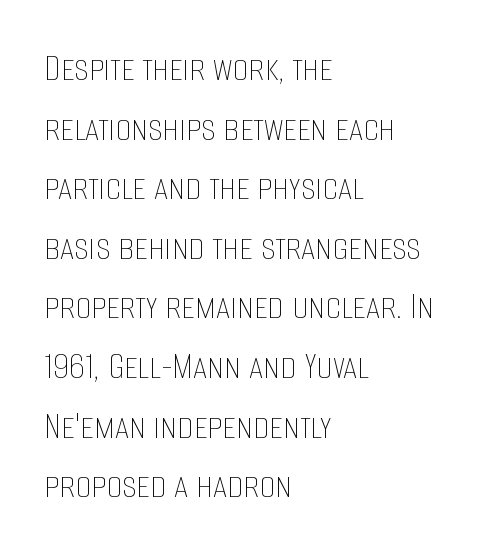
The letters stand upright; this is a roman face. The string is rendered with underlining switched off. Regular leading. Visually the block forms a straight wall on the left and a jagged coastline on the right.
